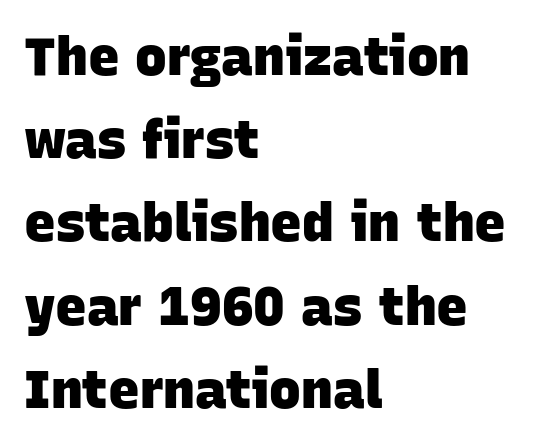
Q: Is the text bold? A: Yes.
Q: Is the typeface a serif or a sans-serif typeface? A: Sans-serif.
Q: Is the text underlined? A: No.
Q: How is the paragraph aligned? A: Left-aligned.
Q: Is the spacing between letters normal or unusually wide? A: Normal.
Q: Is the spacing between lines tight, normal or loose? A: Normal.
Q: Width (condensed, normal, or wide)? A: Normal.
Q: Stroke contrast? A: Low.
Q: x-height? A: Large.
Q: Monospaced? A: No.
